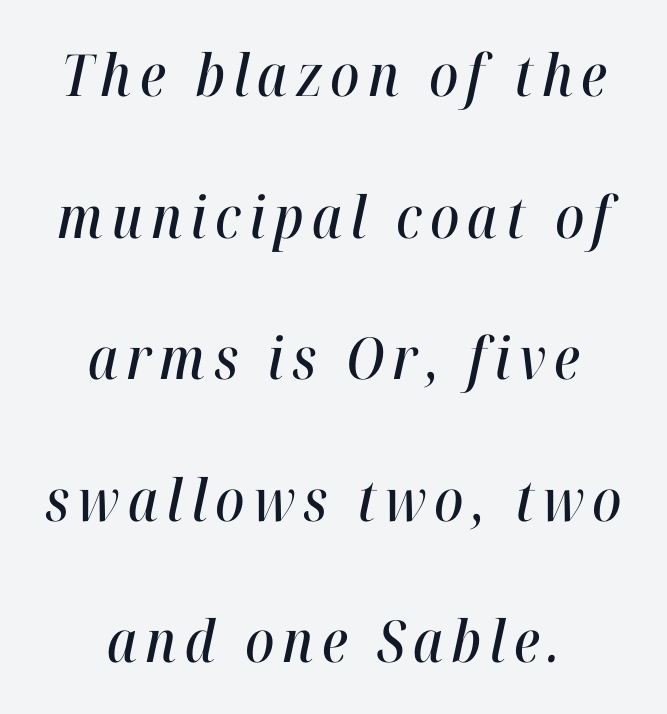
{"italic": "yes", "lean": "right", "slant_degrees": 12, "width": "condensed", "stroke_contrast": "high", "x_height": "medium", "monospaced": "no", "underline": "no", "align": "center", "line_spacing": "loose", "line_spacing_ratio": 2.44, "glyph_px": 58}
